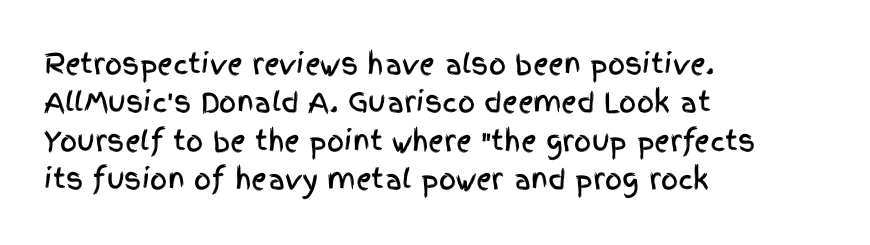
{"italic": "no", "underline": "no", "align": "left", "line_spacing": "normal", "line_spacing_ratio": 1.42, "letter_spacing": "normal", "letter_spacing_em": 0.0, "glyph_px": 27}
